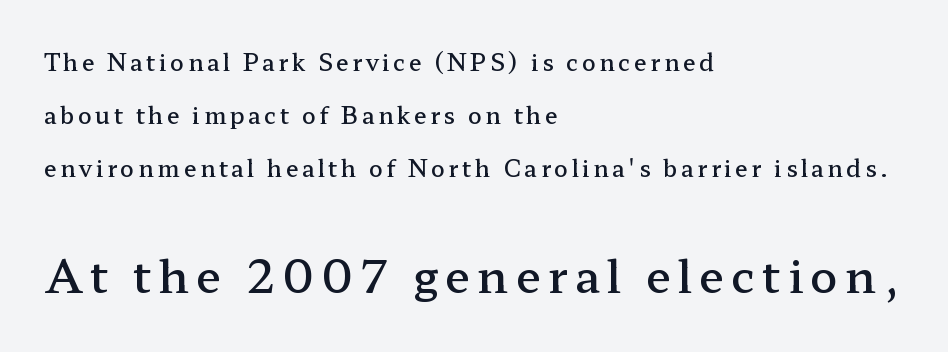
Q: Is the text bold? A: Semi-bold.
Q: Is the text italic (slanted)? A: No, it is upright.
Q: Is the typeface a serif or a sans-serif typeface? A: Serif.
Q: Is the text underlined? A: No.
Q: How is the paragraph aligned? A: Left-aligned.
Q: Is the spacing between lines tight, normal or loose? A: Loose.
Q: Which block of text is set in a larger size, the first (top) or the second (bottom)? A: The second (bottom) one.
Q: Width (condensed, normal, or wide)? A: Wide.
Q: Stroke contrast? A: Low.
Q: x-height? A: Medium.
Q: Monospaced? A: No.
